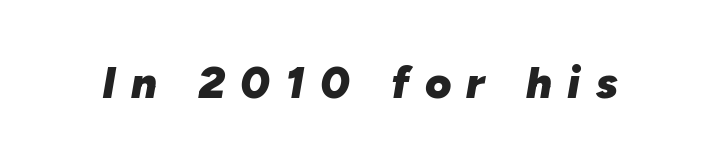
{"italic": "yes", "lean": "right", "slant_degrees": 10, "bold": "yes", "weight": "heavy", "width": "normal", "stroke_contrast": "low", "x_height": "medium", "monospaced": "no", "underline": "no", "letter_spacing": "wide", "letter_spacing_em": 0.34, "glyph_px": 45}
